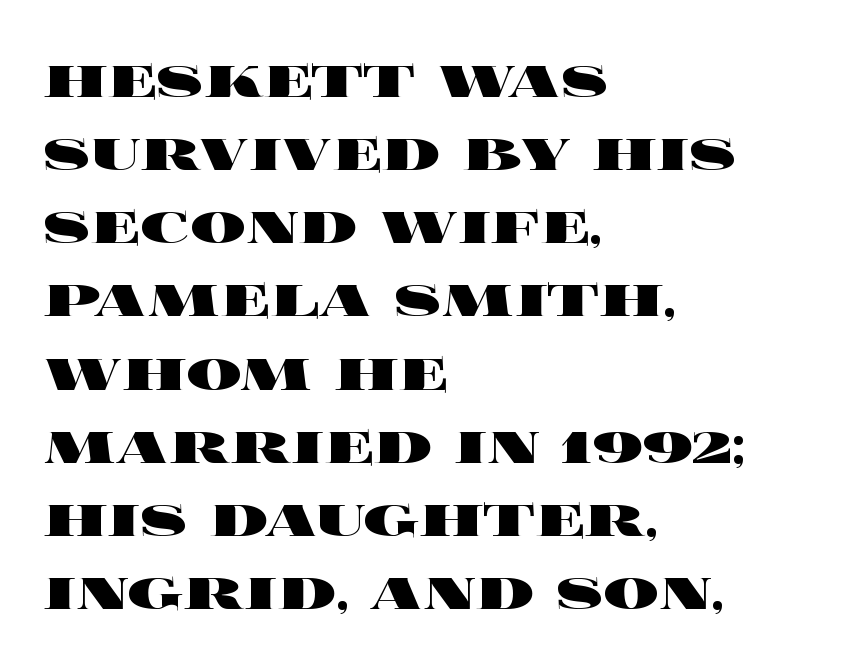
Ordinary non-slanted type is in use. The type is set solid horizontally, with unmodified tracking. Alignment: flush left. Pretty heavy lettering here — definitely bold. Glance below the letters and you will spot only blank space. What's the leading like? Squeezed, with rows nearly overlapping.
